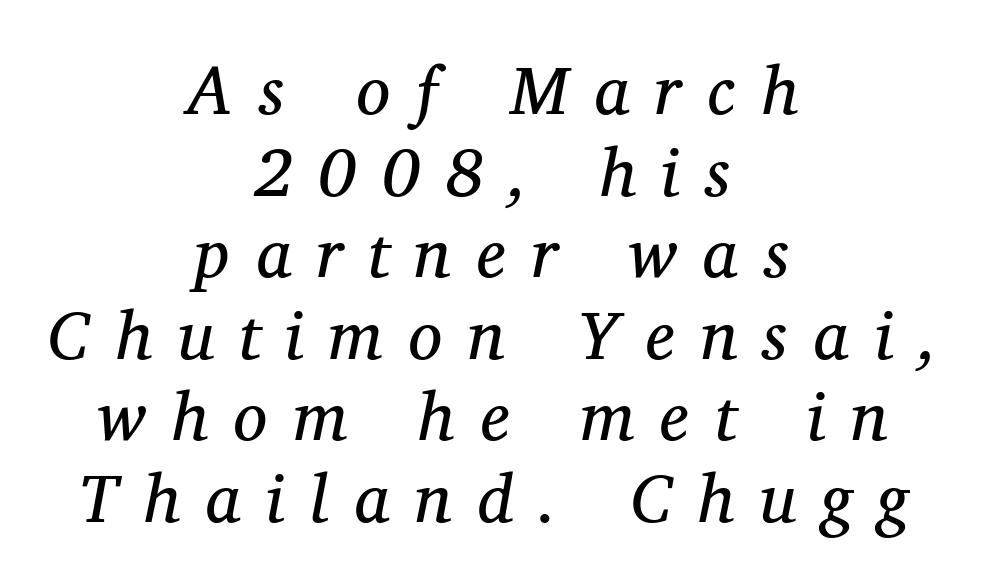
Q: Is the text bold? A: No.
Q: Is the text italic (slanted)? A: Yes, it leans right by about 11 degrees.
Q: Is the typeface a serif or a sans-serif typeface? A: Serif.
Q: Is the text underlined? A: No.
Q: How is the paragraph aligned? A: Centered.
Q: Is the spacing between letters normal or unusually wide? A: Unusually wide.
Q: Width (condensed, normal, or wide)? A: Normal.
Q: Stroke contrast? A: Medium.
Q: x-height? A: Medium.
Q: Monospaced? A: No.
